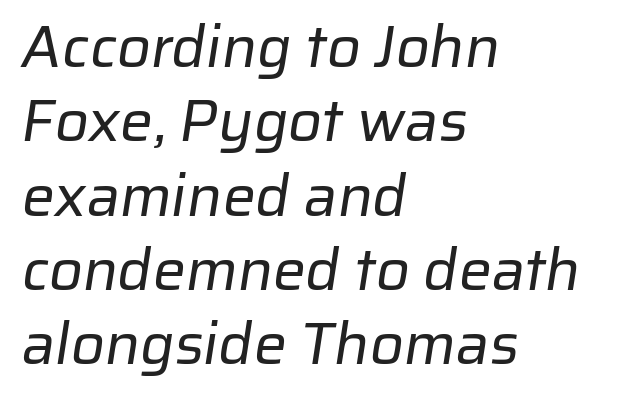
Q: Is the text bold? A: No.
Q: Is the typeface a serif or a sans-serif typeface? A: Sans-serif.
Q: Is the text underlined? A: No.
Q: How is the paragraph aligned? A: Left-aligned.
Q: Is the spacing between letters normal or unusually wide? A: Normal.
Q: Is the spacing between lines tight, normal or loose? A: Normal.
Q: Width (condensed, normal, or wide)? A: Normal.
Q: Stroke contrast? A: Low.
Q: x-height? A: Medium.
Q: Monospaced? A: No.
